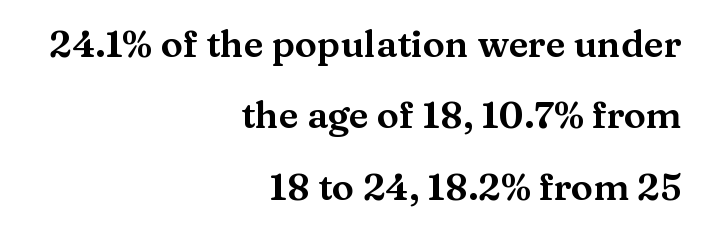
Q: Is the text italic (slanted)? A: No, it is upright.
Q: Is the typeface a serif or a sans-serif typeface? A: Serif.
Q: Is the text underlined? A: No.
Q: How is the paragraph aligned? A: Right-aligned.
Q: Is the spacing between letters normal or unusually wide? A: Normal.
Q: Is the spacing between lines tight, normal or loose? A: Loose.
Q: Width (condensed, normal, or wide)? A: Wide.
Q: Stroke contrast? A: Medium.
Q: x-height? A: Medium.
Q: Monospaced? A: No.
